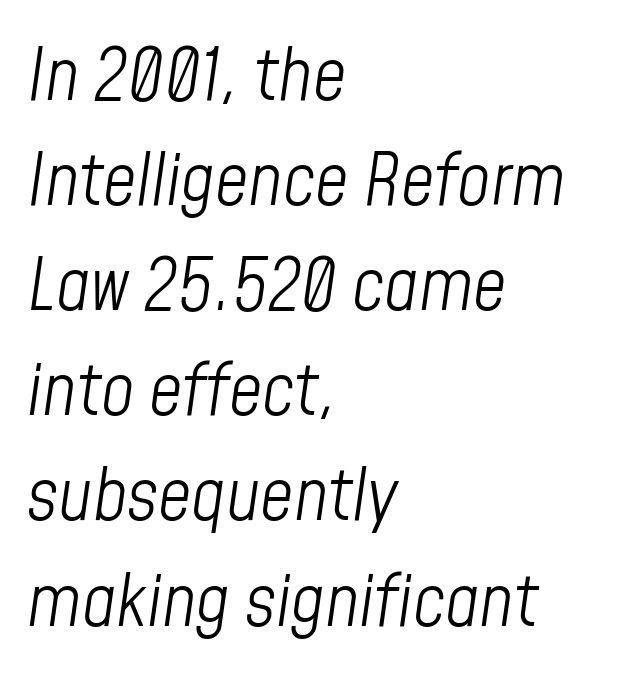
Q: Is the text bold? A: No.
Q: Is the text italic (slanted)? A: Yes, it leans right by about 8 degrees.
Q: Is the text underlined? A: No.
Q: How is the paragraph aligned? A: Left-aligned.
Q: Is the spacing between letters normal or unusually wide? A: Normal.
Q: Is the spacing between lines tight, normal or loose? A: Normal.
Q: Width (condensed, normal, or wide)? A: Condensed.
Q: Stroke contrast? A: Low.
Q: x-height? A: Medium.
Q: Monospaced? A: No.
